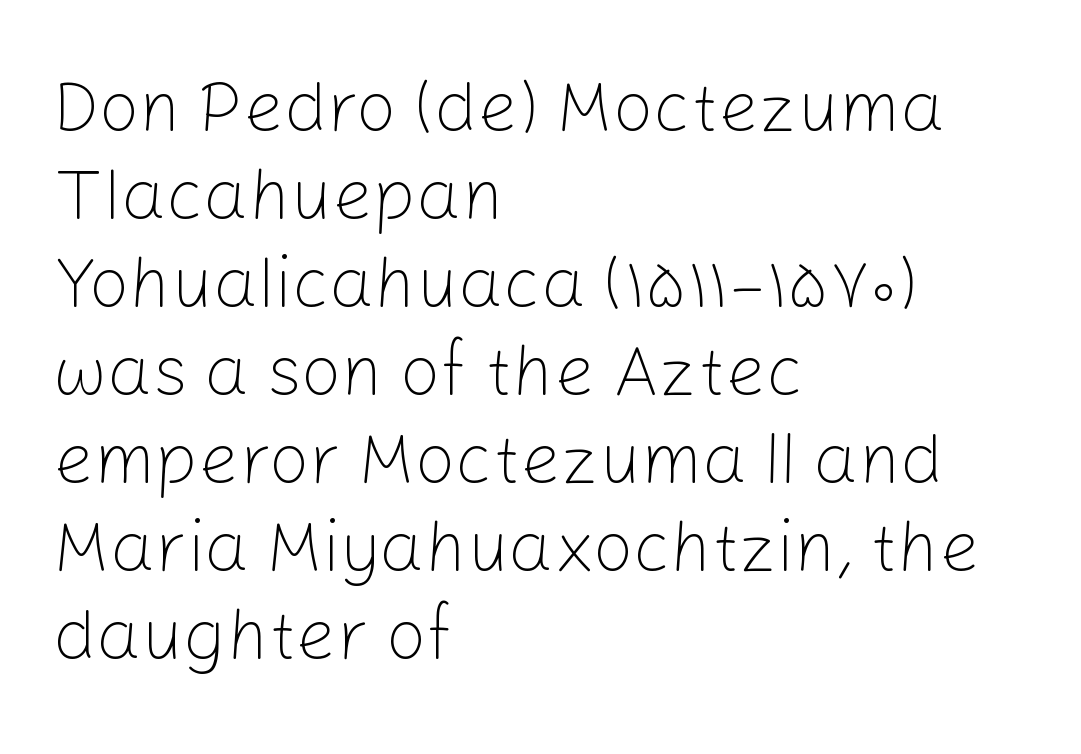
Is this a fixed-width face? No — the glyphs have proportional, varying widths. The typesetting does not lean heavy: it is not bold. Where is the straight margin? On the left. The rendering shows plain stroke endings on the letterforms — a sans-serif design. Spacing between characters is what you'd get straight out of the box. The font's upright variant was chosen for this text.
